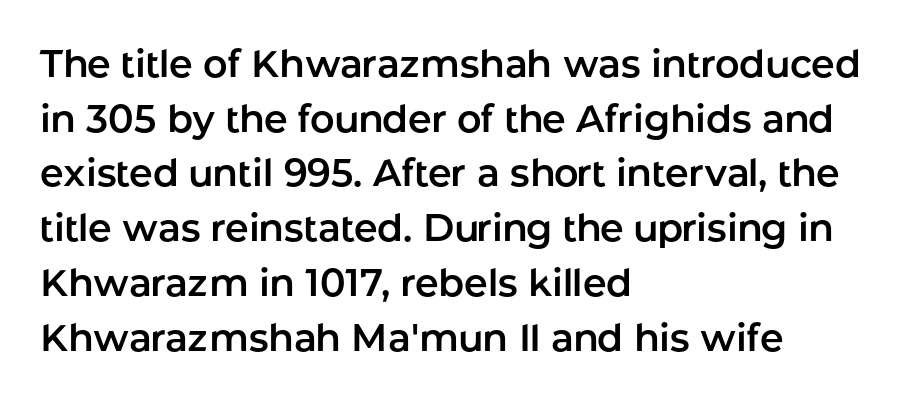
The image shows 38 px sans-serif type, upright; set left-aligned, normal line spacing (1.44x), normal letter spacing, not underlined; low stroke contrast and a medium x-height.
